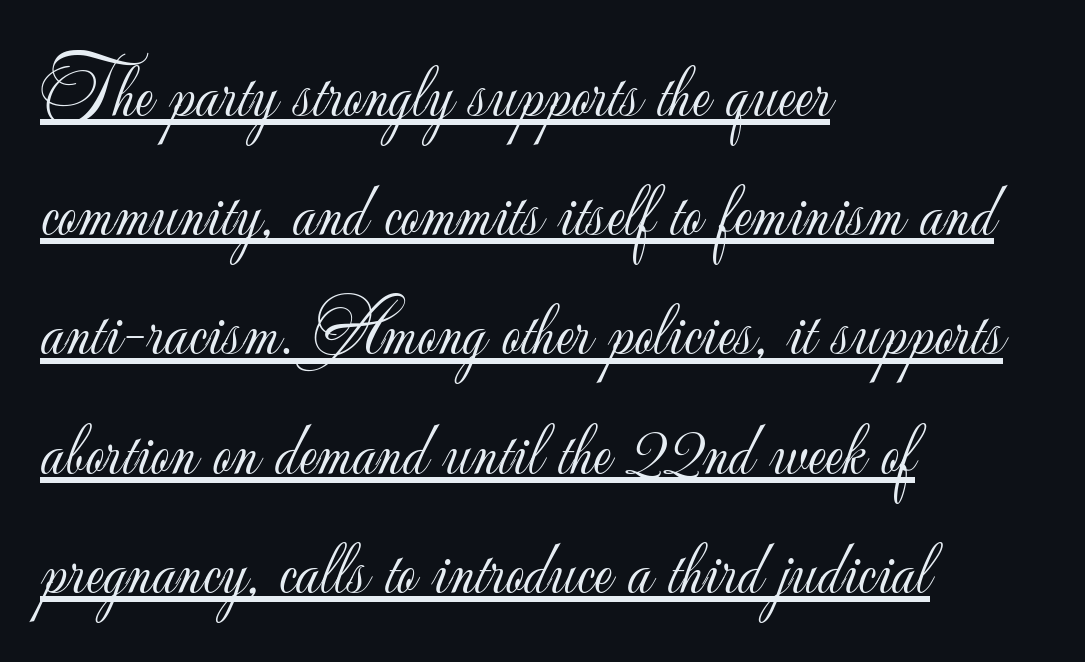
{"serif": "no", "bold": "no", "weight": "light", "width": "normal", "stroke_contrast": "low", "x_height": "small", "monospaced": "no", "underline": "yes", "align": "left", "line_spacing": "normal", "line_spacing_ratio": 1.59, "letter_spacing": "normal", "letter_spacing_em": 0.0, "glyph_px": 75}
